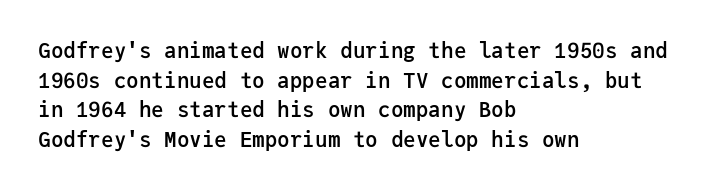
The image shows 21 px text type, upright; set left-aligned, normal line spacing (1.41x), normal letter spacing, not underlined.
